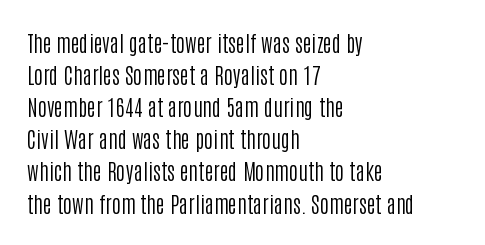
Q: Is the text bold? A: No.
Q: Is the text italic (slanted)? A: No, it is upright.
Q: Is the text underlined? A: No.
Q: How is the paragraph aligned? A: Left-aligned.
Q: Is the spacing between letters normal or unusually wide? A: Normal.
Q: Is the spacing between lines tight, normal or loose? A: Normal.
